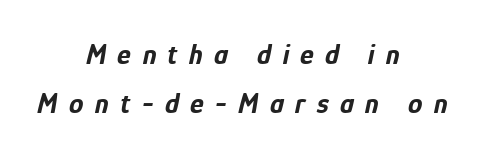
The image shows 29 px bold, condensed type, italic (leaning right); set centered, normal line spacing (1.69x), unusually wide letter spacing (+0.39 em), not underlined; low stroke contrast and a medium x-height.
